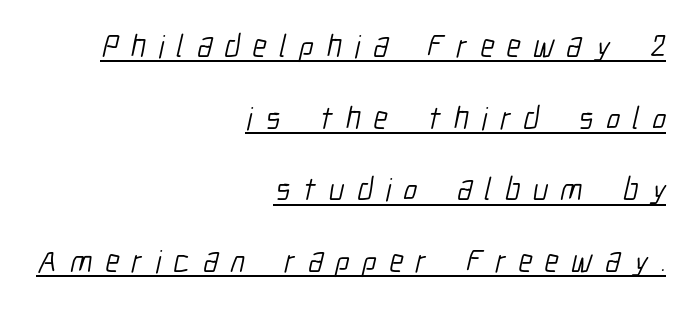
{"serif": "no", "bold": "no", "weight": "light", "width": "condensed", "stroke_contrast": "low", "x_height": "medium", "monospaced": "no", "underline": "yes", "align": "right", "line_spacing": "loose", "line_spacing_ratio": 2.24, "letter_spacing": "wide", "letter_spacing_em": 0.4, "glyph_px": 32}
